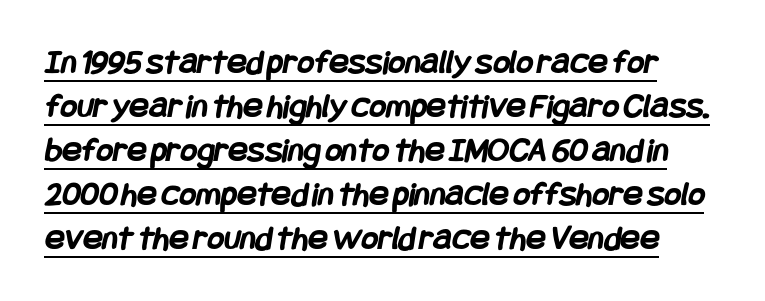
The passage shown is emphatically bold. The letters carry no serifs — their stems end cleanly without finishing strokes. The sample's only ornament is a line tracing under the words. The passage shown has conventional tracking throughout.
